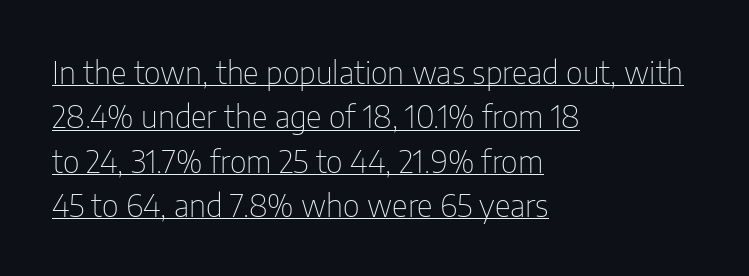
{"serif": "no", "italic": "no", "bold": "no", "weight": "thin", "width": "condensed", "stroke_contrast": "low", "x_height": "medium", "monospaced": "no", "underline": "yes", "align": "left", "line_spacing": "normal", "line_spacing_ratio": 1.43, "letter_spacing": "normal", "letter_spacing_em": 0.0, "glyph_px": 31}
